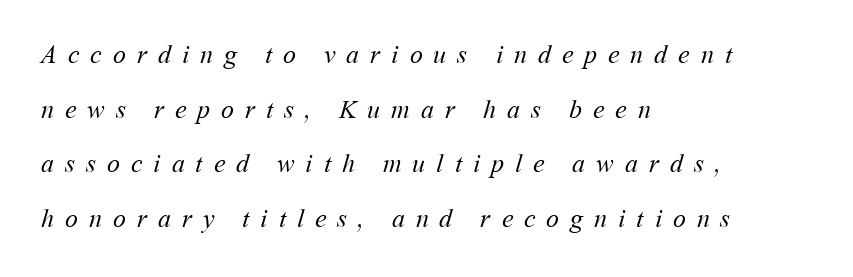
{"bold": "no", "underline": "no", "align": "left", "line_spacing": "loose", "line_spacing_ratio": 2.1, "letter_spacing": "wide", "letter_spacing_em": 0.42, "glyph_px": 26}
